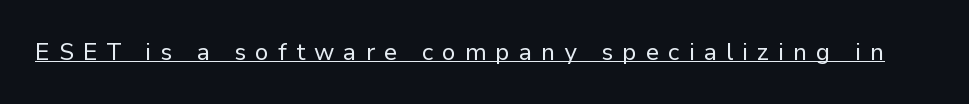
{"italic": "no", "bold": "no", "underline": "yes", "letter_spacing": "wide", "letter_spacing_em": 0.37, "glyph_px": 24}
